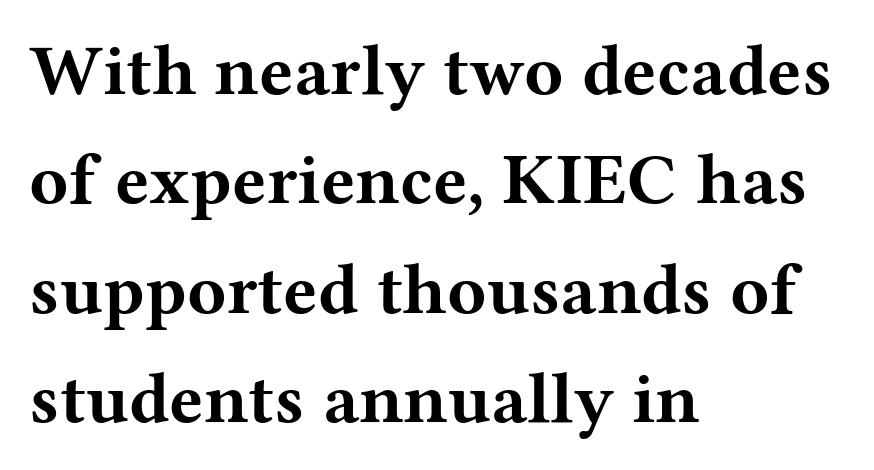
The image shows 72 px bold, wide serif type, upright; set left-aligned, normal line spacing (1.52x), normal letter spacing, not underlined; medium stroke contrast and a medium x-height.
